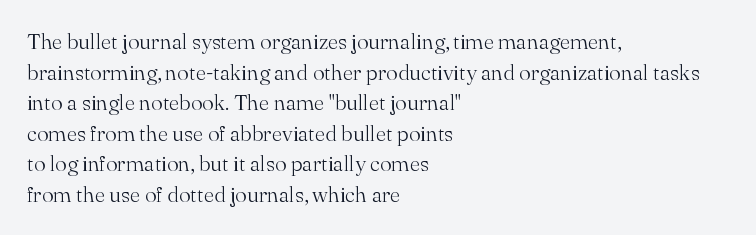
The image shows 22 px text type, upright; set left-aligned, normal line spacing (1.39x), normal letter spacing, not underlined.
